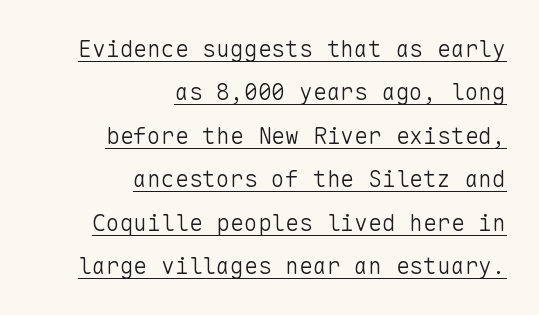
The image shows 23 px text type, upright; set right-aligned, line spacing 1.89x, normal letter spacing, underlined.
